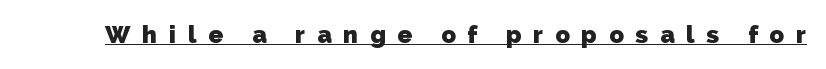
The image shows 24 px bold type; set unusually wide letter spacing (+0.49 em), underlined.
